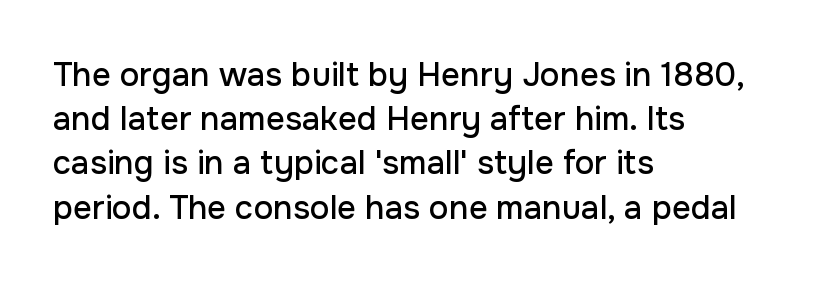
{"serif": "no", "italic": "no", "width": "normal", "stroke_contrast": "low", "x_height": "medium", "monospaced": "no", "underline": "no", "align": "left", "line_spacing": "normal", "line_spacing_ratio": 1.34, "letter_spacing": "normal", "letter_spacing_em": 0.0, "glyph_px": 33}
